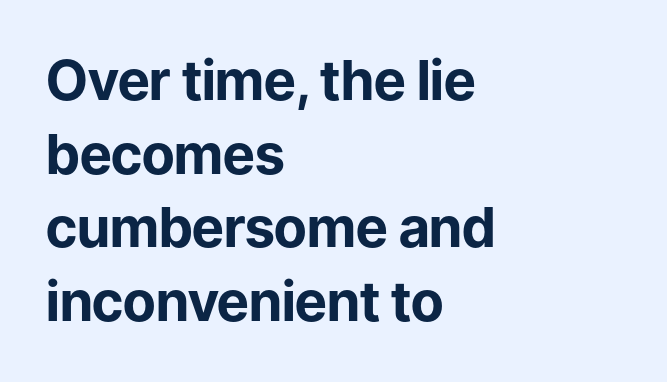
The image shows 55 px bold sans-serif type, upright; set left-aligned, normal line spacing (1.34x), normal letter spacing, not underlined; low stroke contrast and a medium x-height.
